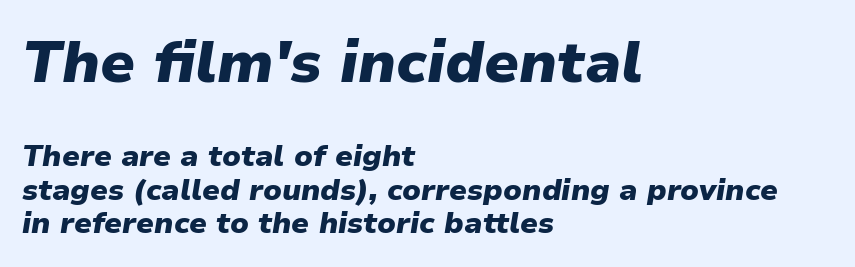
Is the lower block the larger one? No — the upper block carries the bigger type. Just letters on the line, the space beneath them empty. Line starts are locked; line ends wander. The letterforms sit shoulder to shoulder at normal distance. These lines are rendered in a variable-pitch font.
